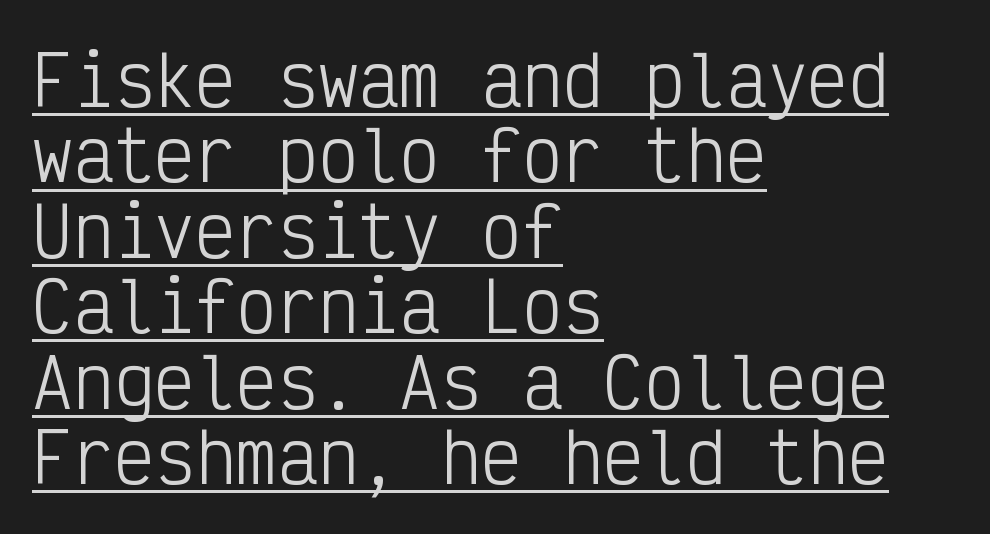
{"serif": "no", "italic": "no", "bold": "no", "weight": "light", "width": "condensed", "stroke_contrast": "low", "x_height": "medium", "monospaced": "yes", "underline": "yes", "align": "left", "line_spacing": "tight", "line_spacing_ratio": 1.11, "letter_spacing": "normal", "letter_spacing_em": 0.0, "glyph_px": 68}
